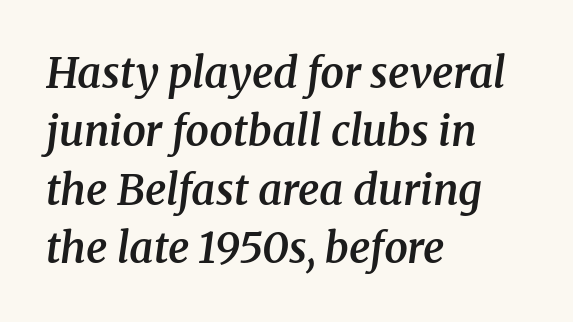
The image shows 42 px semibold serif type, italic (leaning right); set left-aligned, normal line spacing (1.39x), normal letter spacing, not underlined; medium stroke contrast and a medium x-height.
